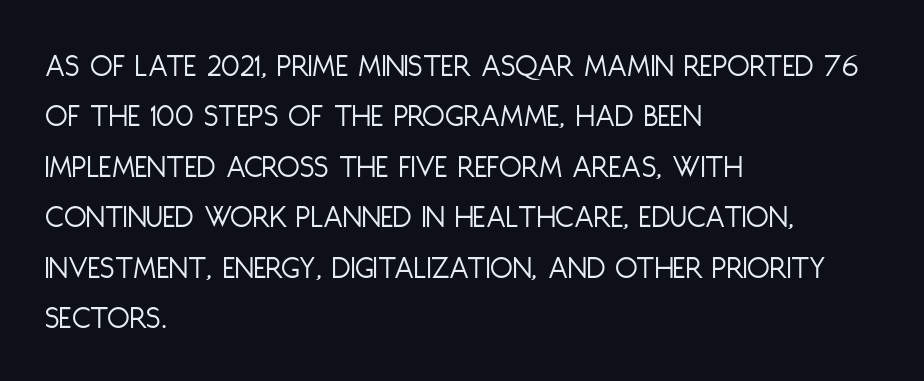
The image shows 33 px light, condensed sans-serif type, upright; set left-aligned, normal line spacing (1.53x), normal letter spacing, not underlined; low stroke contrast and a large x-height.
